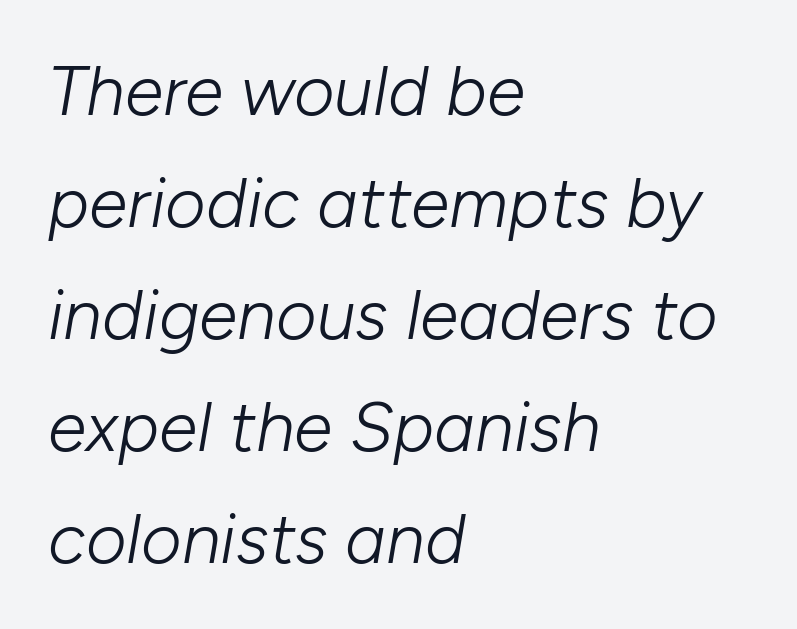
The image shows 70 px light type, italic (leaning right); set left-aligned, normal line spacing (1.6x), normal letter spacing, not underlined; low stroke contrast and a medium x-height.
